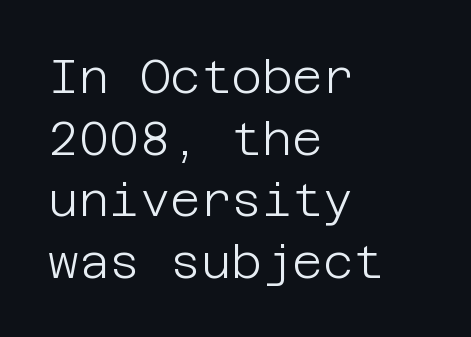
{"serif": "no", "italic": "no", "bold": "no", "weight": "light", "width": "normal", "stroke_contrast": "low", "x_height": "large", "underline": "no", "align": "left", "line_spacing": "normal", "line_spacing_ratio": 1.31, "letter_spacing": "normal", "letter_spacing_em": 0.0, "glyph_px": 47}
